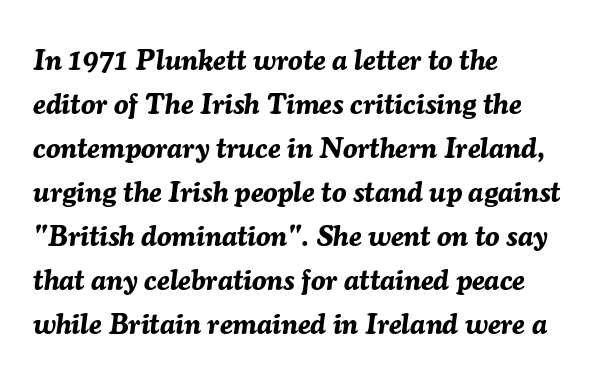
Tracking here is standard; glyphs follow each other at the usual distance. The baseline area is clear. Typesetter's note: full bold, strokes at maximum text heaviness. The typography opts for an oblique posture over an upright one. Where is the straight margin? On the left.
